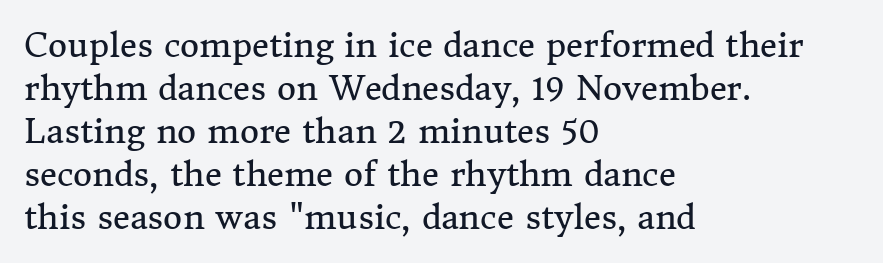
Q: Is the text bold? A: No.
Q: Is the text italic (slanted)? A: No, it is upright.
Q: Is the typeface a serif or a sans-serif typeface? A: Serif.
Q: Is the text underlined? A: No.
Q: How is the paragraph aligned? A: Left-aligned.
Q: Is the spacing between letters normal or unusually wide? A: Normal.
Q: Is the spacing between lines tight, normal or loose? A: Normal.
Q: Width (condensed, normal, or wide)? A: Normal.
Q: Stroke contrast? A: Medium.
Q: x-height? A: Medium.
Q: Monospaced? A: No.
